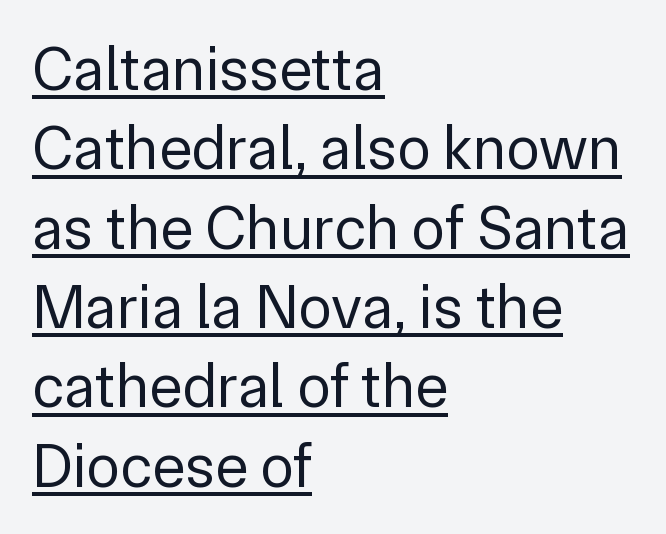
{"serif": "no", "italic": "no", "bold": "no", "weight": "regular", "width": "normal", "stroke_contrast": "low", "x_height": "medium", "monospaced": "no", "underline": "yes", "align": "left", "line_spacing": "normal", "line_spacing_ratio": 1.28, "letter_spacing": "normal", "letter_spacing_em": 0.0, "glyph_px": 62}
